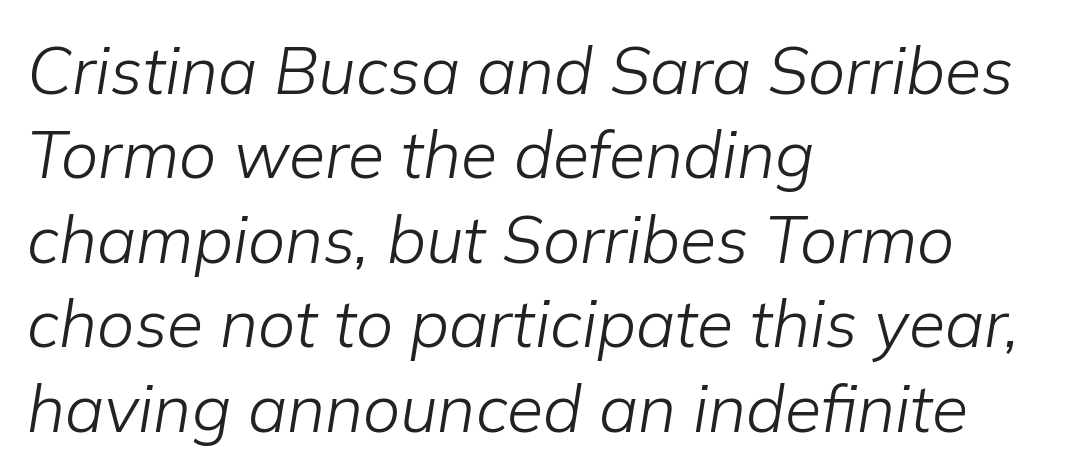
{"italic": "yes", "lean": "right", "slant_degrees": 9, "bold": "no", "weight": "light", "width": "normal", "stroke_contrast": "low", "x_height": "medium", "monospaced": "no", "underline": "no", "align": "left", "line_spacing": "normal", "line_spacing_ratio": 1.28, "letter_spacing": "normal", "letter_spacing_em": 0.0, "glyph_px": 66}
